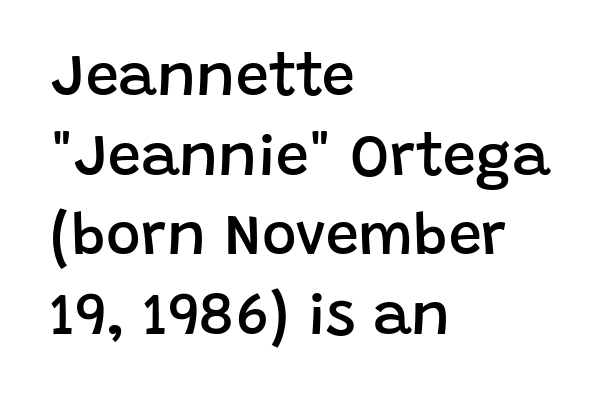
The image shows 59 px semibold sans-serif type, upright; set left-aligned, normal line spacing (1.35x), normal letter spacing, not underlined; low stroke contrast and a large x-height.
